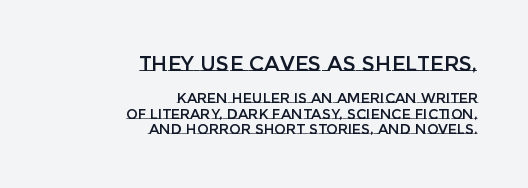
Q: Is the text italic (slanted)? A: No, it is upright.
Q: Is the text underlined? A: No.
Q: How is the paragraph aligned? A: Right-aligned.
Q: Is the spacing between letters normal or unusually wide? A: Normal.
Q: Is the spacing between lines tight, normal or loose? A: Tight.
Q: Which block of text is set in a larger size, the first (top) or the second (bottom)? A: The first (top) one.
